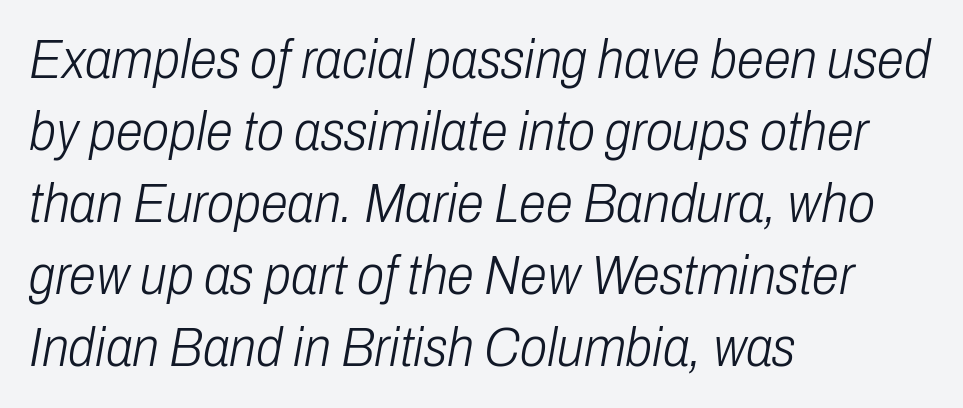
The image shows 55 px light, condensed type, italic (leaning right); set left-aligned, normal line spacing (1.31x), normal letter spacing, not underlined; low stroke contrast and a medium x-height.
